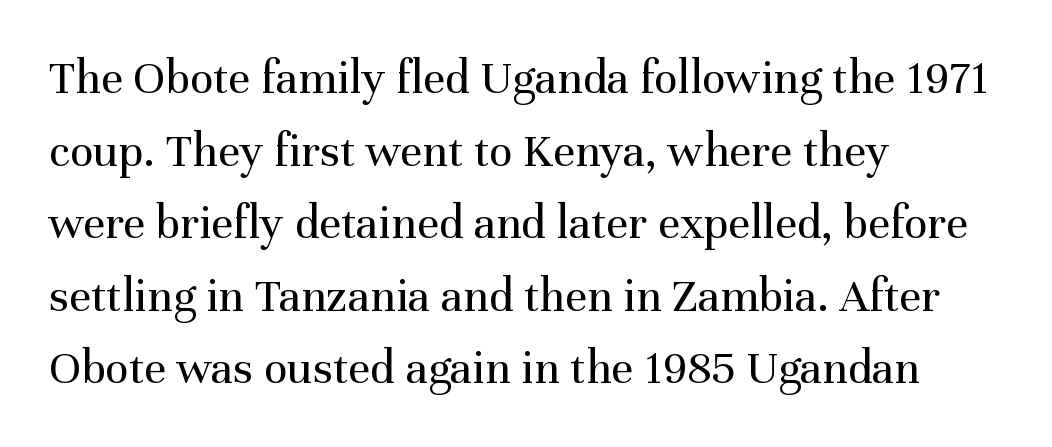
Q: Is the text bold? A: No.
Q: Is the text italic (slanted)? A: No, it is upright.
Q: Is the typeface a serif or a sans-serif typeface? A: Serif.
Q: Is the text underlined? A: No.
Q: How is the paragraph aligned? A: Left-aligned.
Q: Is the spacing between letters normal or unusually wide? A: Normal.
Q: Is the spacing between lines tight, normal or loose? A: Normal.
Q: Width (condensed, normal, or wide)? A: Normal.
Q: Stroke contrast? A: Medium.
Q: x-height? A: Medium.
Q: Monospaced? A: No.
